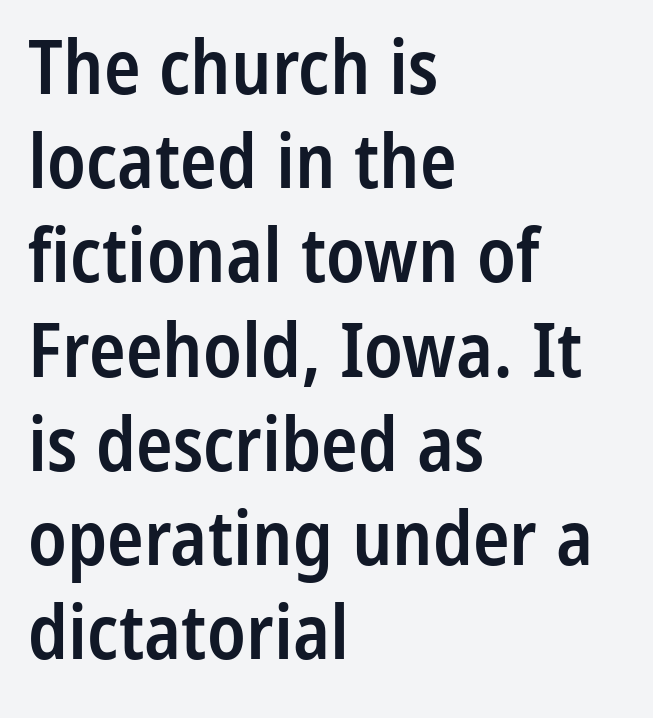
Q: Is the text bold? A: Semi-bold.
Q: Is the text italic (slanted)? A: No, it is upright.
Q: Is the typeface a serif or a sans-serif typeface? A: Sans-serif.
Q: Is the text underlined? A: No.
Q: How is the paragraph aligned? A: Left-aligned.
Q: Is the spacing between letters normal or unusually wide? A: Normal.
Q: Width (condensed, normal, or wide)? A: Condensed.
Q: Stroke contrast? A: Low.
Q: x-height? A: Medium.
Q: Monospaced? A: No.
